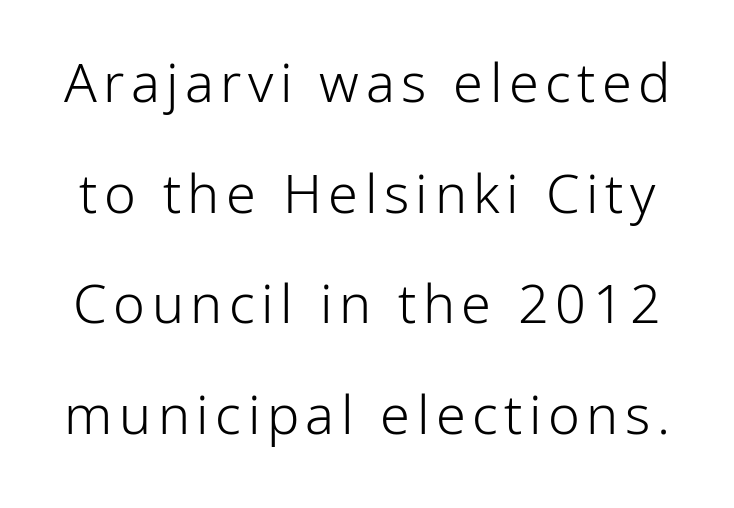
Q: Is the text bold? A: No.
Q: Is the text italic (slanted)? A: No, it is upright.
Q: Is the typeface a serif or a sans-serif typeface? A: Sans-serif.
Q: Is the text underlined? A: No.
Q: Is the spacing between lines tight, normal or loose? A: Loose.
Q: Width (condensed, normal, or wide)? A: Normal.
Q: Stroke contrast? A: Low.
Q: x-height? A: Medium.
Q: Monospaced? A: No.
